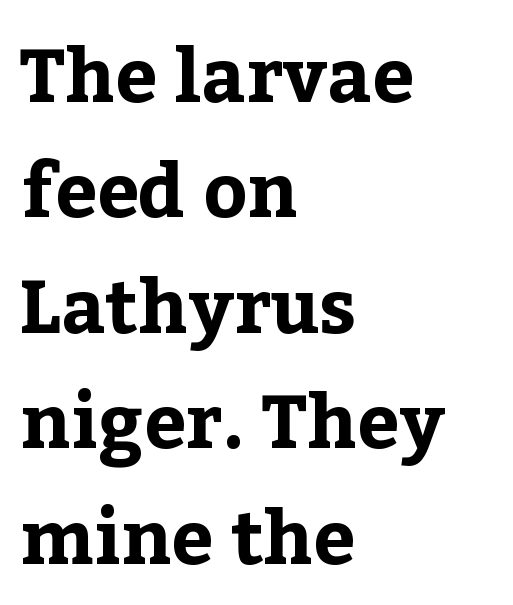
The image shows 75 px bold serif type, upright; set left-aligned, normal line spacing (1.54x), normal letter spacing, not underlined; low stroke contrast and a medium x-height.
